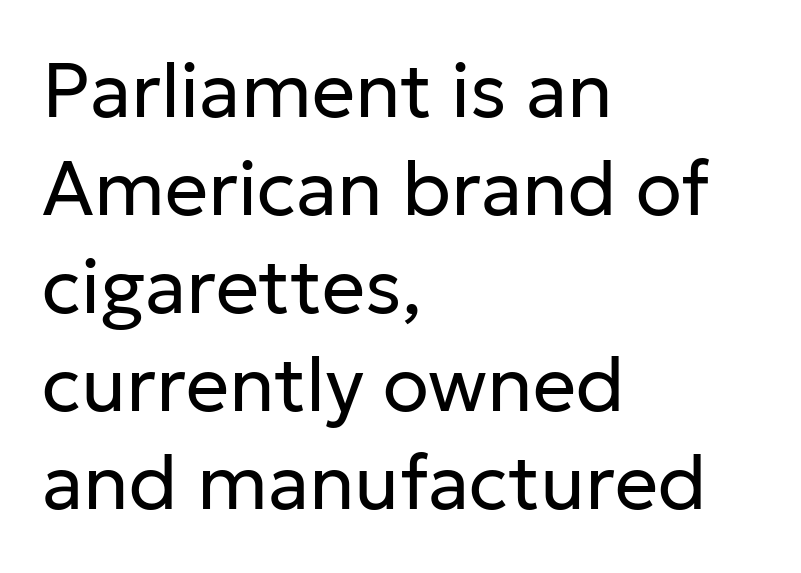
The image shows 76 px regular-weight sans-serif type, upright; set left-aligned, normal line spacing (1.29x), normal letter spacing, not underlined; low stroke contrast and a medium x-height.
